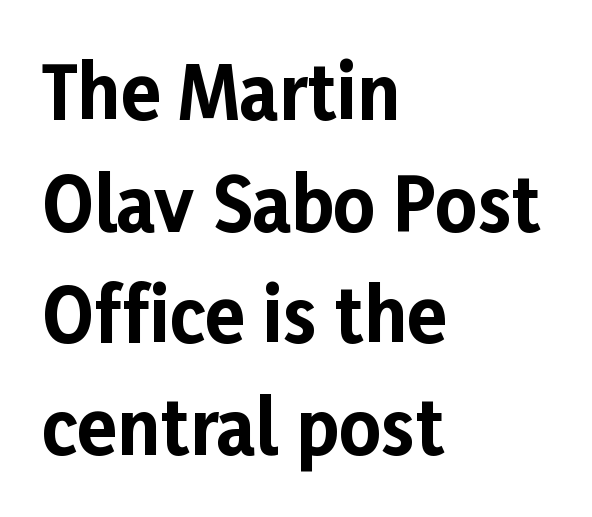
The image shows 73 px bold sans-serif type, upright; set left-aligned, normal line spacing (1.53x), normal letter spacing, not underlined; low stroke contrast and a medium x-height.
